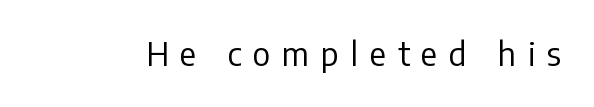
Q: Is the text bold? A: No.
Q: Is the text italic (slanted)? A: No, it is upright.
Q: Is the typeface a serif or a sans-serif typeface? A: Sans-serif.
Q: Is the text underlined? A: No.
Q: Is the spacing between letters normal or unusually wide? A: Unusually wide.
Q: Width (condensed, normal, or wide)? A: Normal.
Q: Stroke contrast? A: Low.
Q: x-height? A: Medium.
Q: Monospaced? A: No.
